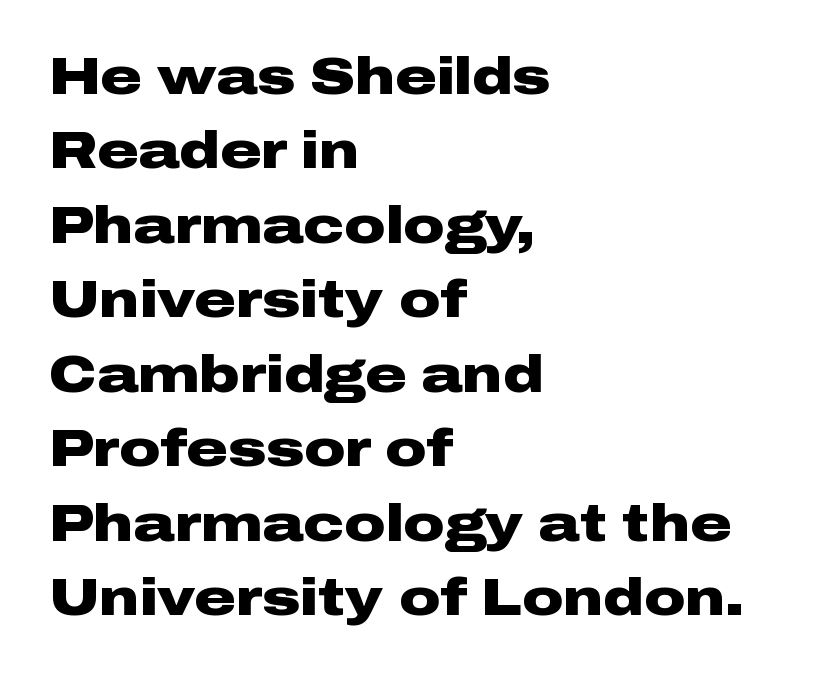
These lines sit exactly where default settings would place them. Words appear dense and cohesive because spacing is normal. The rendering uses natural spacing where letterforms have individual widths. Anything drawn beneath the words? Only blank space. In terms of posture, this sample is upright. Unlike a traditional serif, this face leaves its strokes unadorned.
